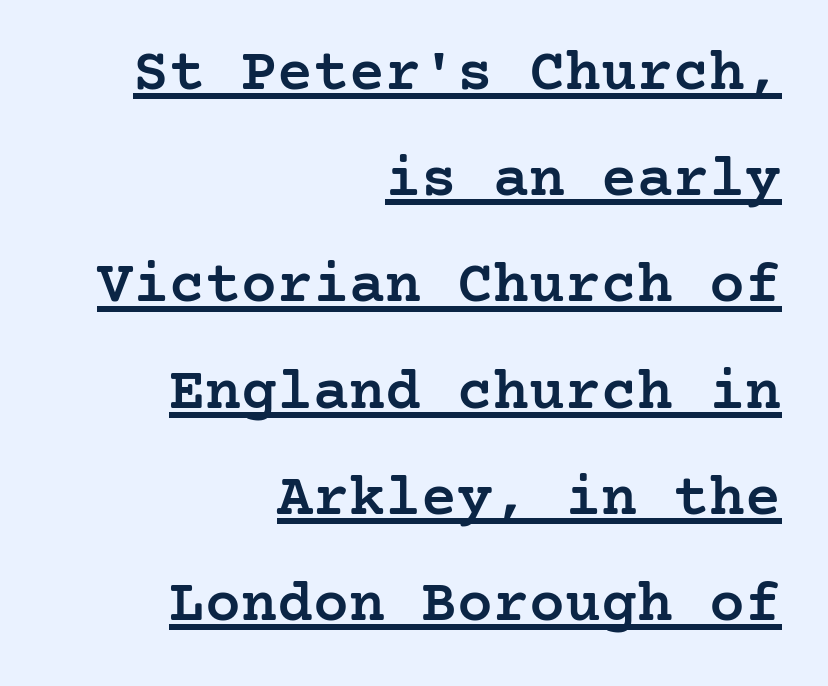
The image shows 60 px semibold serif type, upright; set right-aligned, line spacing 1.77x, normal letter spacing, underlined; low stroke contrast and a medium x-height.
